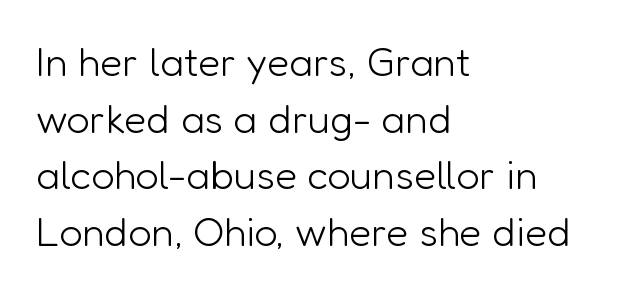
The image shows 41 px light sans-serif type, upright; set left-aligned, normal line spacing (1.38x), normal letter spacing, not underlined; low stroke contrast and a medium x-height.
